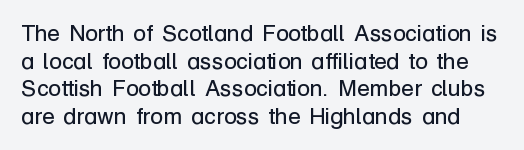
{"italic": "no", "bold": "no", "underline": "no", "line_spacing_ratio": 1.2, "letter_spacing": "normal", "letter_spacing_em": 0.0, "glyph_px": 23}
